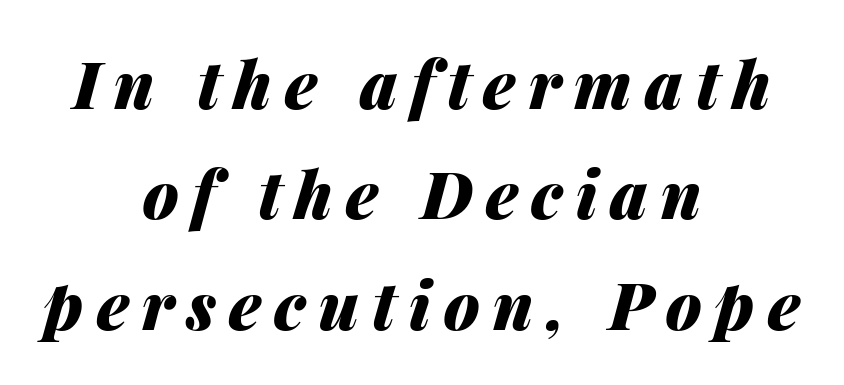
Q: Is the text bold? A: Yes.
Q: Is the text italic (slanted)? A: Yes, it leans right by about 14 degrees.
Q: Is the text underlined? A: No.
Q: How is the paragraph aligned? A: Centered.
Q: Is the spacing between letters normal or unusually wide? A: Unusually wide.
Q: Is the spacing between lines tight, normal or loose? A: Normal.
Q: Width (condensed, normal, or wide)? A: Normal.
Q: Stroke contrast? A: Medium.
Q: x-height? A: Medium.
Q: Monospaced? A: No.
